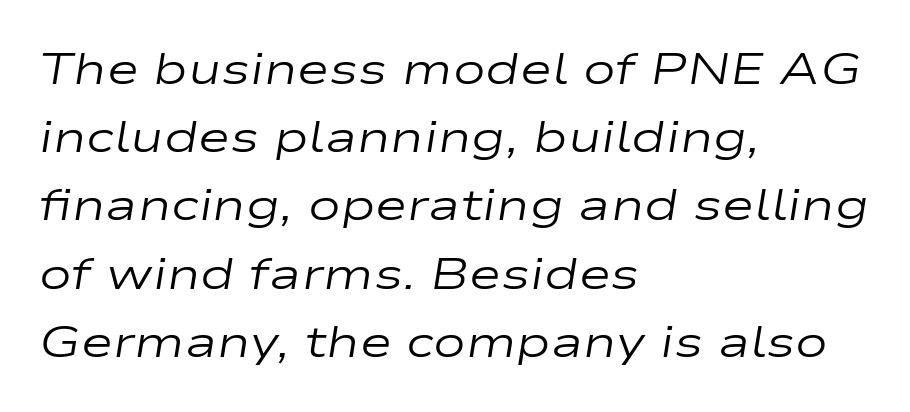
{"italic": "yes", "lean": "right", "slant_degrees": 9, "bold": "no", "weight": "regular", "width": "wide", "stroke_contrast": "low", "x_height": "medium", "monospaced": "no", "underline": "no", "align": "left", "line_spacing": "normal", "line_spacing_ratio": 1.55, "letter_spacing": "normal", "letter_spacing_em": 0.0, "glyph_px": 44}
